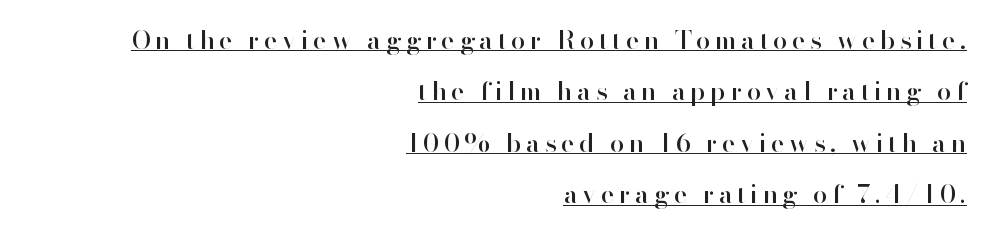
Q: Is the text italic (slanted)? A: No, it is upright.
Q: Is the text underlined? A: Yes.
Q: How is the paragraph aligned? A: Right-aligned.
Q: Is the spacing between lines tight, normal or loose? A: Loose.
